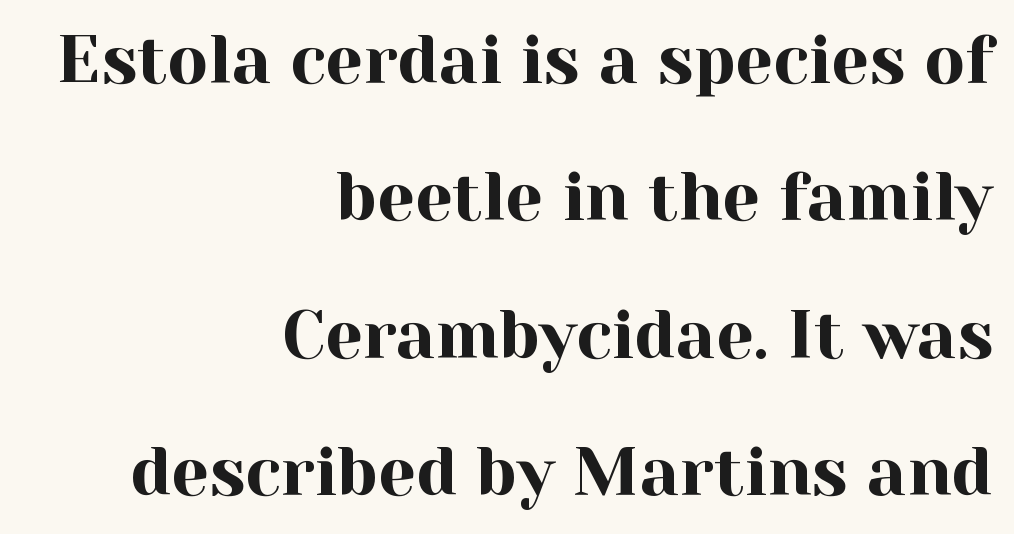
{"serif": "yes", "italic": "no", "width": "normal", "x_height": "medium", "monospaced": "no", "underline": "no", "align": "right", "line_spacing": "loose", "line_spacing_ratio": 2.05, "letter_spacing": "normal", "letter_spacing_em": 0.0, "glyph_px": 67}
